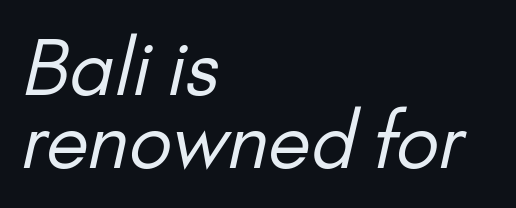
Q: Is the text bold? A: No.
Q: Is the typeface a serif or a sans-serif typeface? A: Sans-serif.
Q: Is the text underlined? A: No.
Q: How is the paragraph aligned? A: Left-aligned.
Q: Is the spacing between letters normal or unusually wide? A: Normal.
Q: Is the spacing between lines tight, normal or loose? A: Tight.
Q: Width (condensed, normal, or wide)? A: Normal.
Q: Stroke contrast? A: Low.
Q: x-height? A: Small.
Q: Monospaced? A: No.
